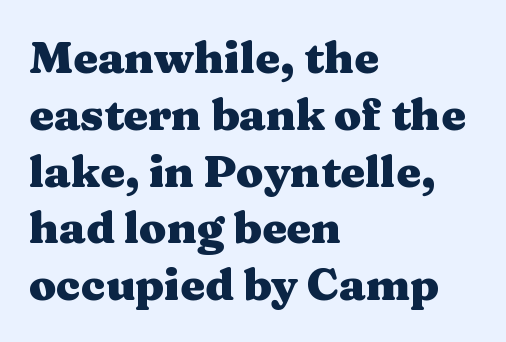
These lines were composed using upright roman letters. Heavy, bold letterforms. The space between consecutive lines is moderate. The string is rendered with underlining switched off.
